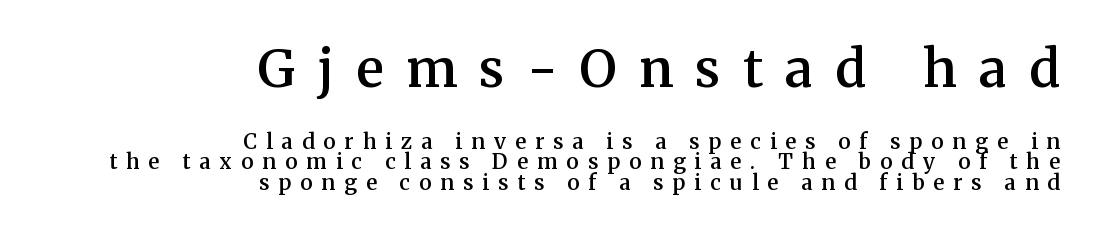
{"serif": "yes", "italic": "no", "bold": "semi", "weight": "semibold", "width": "normal", "stroke_contrast": "medium", "x_height": "medium", "monospaced": "no", "underline": "no", "align": "right", "line_spacing": "tight", "line_spacing_ratio": 0.98, "letter_spacing": "wide", "letter_spacing_em": 0.43, "larger_block": "first", "size_ratio": 2.48, "glyph_px": 52}
